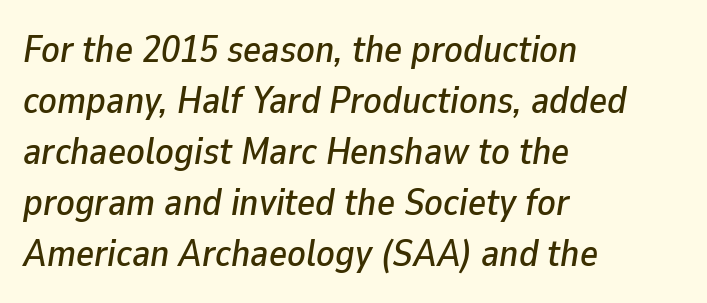
Q: Is the text italic (slanted)? A: Yes, it leans right by about 9 degrees.
Q: Is the text underlined? A: No.
Q: How is the paragraph aligned? A: Left-aligned.
Q: Is the spacing between letters normal or unusually wide? A: Normal.
Q: Is the spacing between lines tight, normal or loose? A: Normal.
Q: Width (condensed, normal, or wide)? A: Normal.
Q: Stroke contrast? A: Low.
Q: x-height? A: Medium.
Q: Monospaced? A: No.
